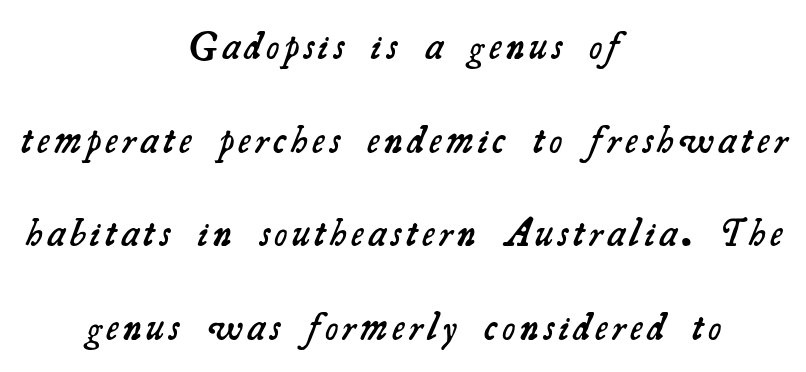
The image shows 39 px semibold serif type; set centered, loose line spacing (2.4x), not underlined; medium stroke contrast and a small x-height.
